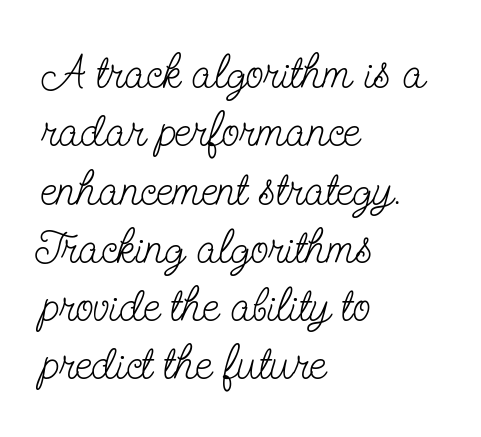
Small tapered or slab feet sit at the stroke ends, so this counts as serif. A typesetter would call this proportional, since set widths differ per character. The strokes carry an ordinary text weight at most.
